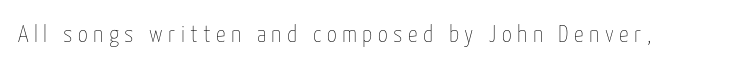
Q: Is the text bold? A: No.
Q: Is the text italic (slanted)? A: No, it is upright.
Q: Is the text underlined? A: No.
Q: Is the spacing between letters normal or unusually wide? A: Unusually wide.
